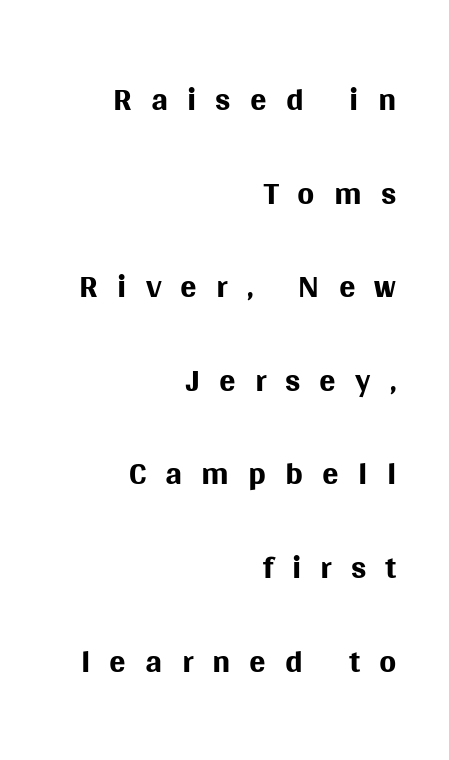
Examine the stroke ends and you'll find no serifs. The letters advance in unequal steps, a hallmark of proportional type. This rendering uses right alignment, leaving the left contour irregular. The font sits on the lighter half of the weight spectrum, regular included.
